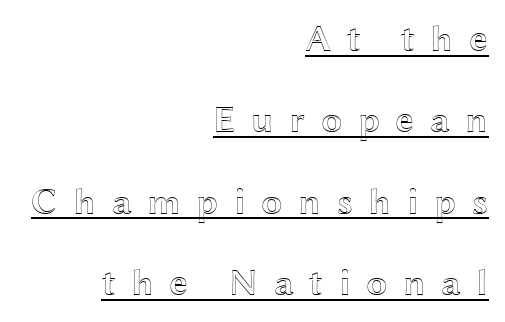
{"italic": "no", "width": "wide", "x_height": "medium", "monospaced": "no", "underline": "yes", "align": "right", "line_spacing": "loose", "line_spacing_ratio": 2.14, "letter_spacing": "wide", "letter_spacing_em": 0.41, "glyph_px": 38}
